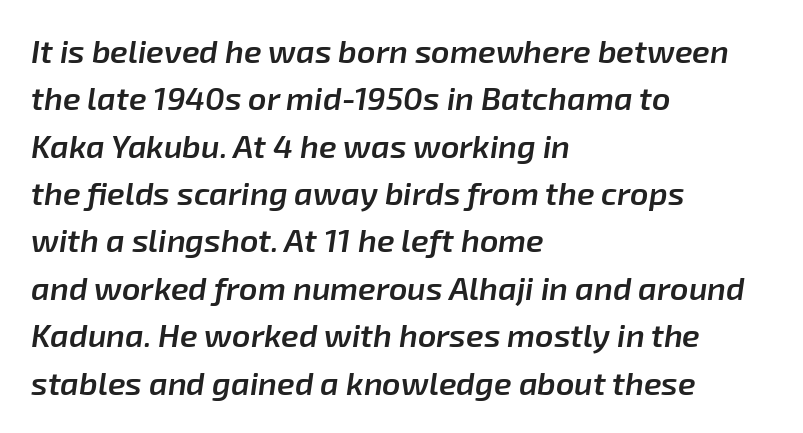
Spacing verdict: proportional, widths tailored to each character. There's an unmistakable incline to the writing here. Layout note: lines flush left. The rendering uses a semibold face; strokes are thickened but not to full bold. Type without underlining. Quick note: interline space is typical.
